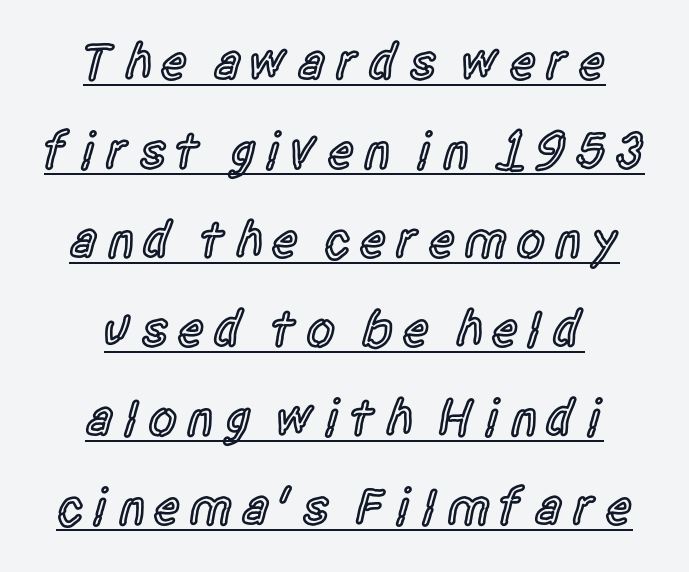
Q: Is the text bold? A: Semi-bold.
Q: Is the text italic (slanted)? A: Yes.
Q: Is the typeface a serif or a sans-serif typeface? A: Sans-serif.
Q: Is the text underlined? A: Yes.
Q: How is the paragraph aligned? A: Centered.
Q: Width (condensed, normal, or wide)? A: Condensed.
Q: x-height? A: Large.
Q: Monospaced? A: No.
